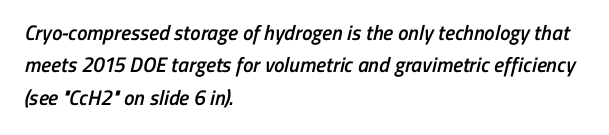
Q: Is the text bold? A: Semi-bold.
Q: Is the text underlined? A: No.
Q: How is the paragraph aligned? A: Left-aligned.
Q: Is the spacing between letters normal or unusually wide? A: Normal.
Q: Is the spacing between lines tight, normal or loose? A: Normal.
